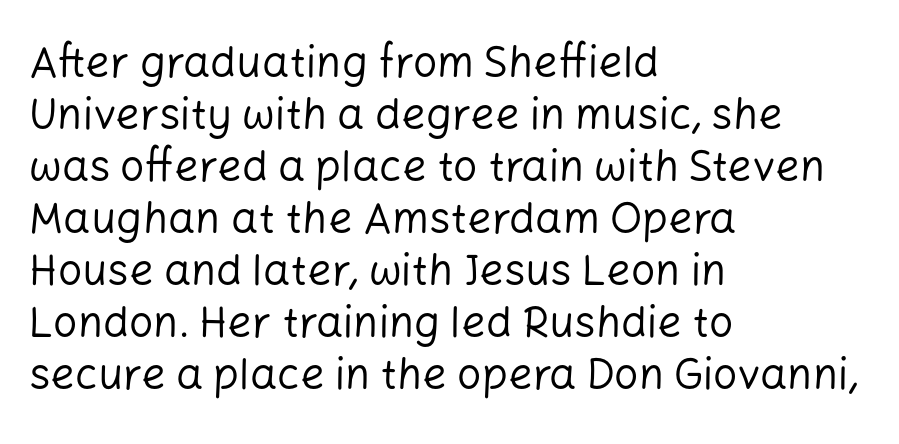
Q: Is the text bold? A: No.
Q: Is the text italic (slanted)? A: No, it is upright.
Q: Is the typeface a serif or a sans-serif typeface? A: Sans-serif.
Q: Is the text underlined? A: No.
Q: How is the paragraph aligned? A: Left-aligned.
Q: Is the spacing between letters normal or unusually wide? A: Normal.
Q: Width (condensed, normal, or wide)? A: Normal.
Q: Stroke contrast? A: Low.
Q: x-height? A: Medium.
Q: Monospaced? A: No.
